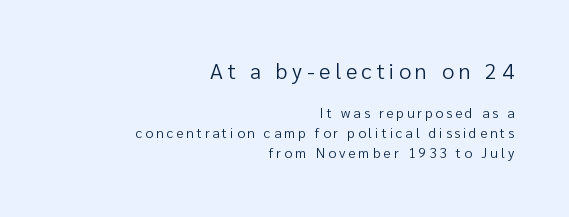
The image shows 22 px text type, upright; set right-aligned, normal line spacing (1.4x), unusually wide letter spacing (+0.21 em), not underlined; the first (top) block is 1.57x larger.
